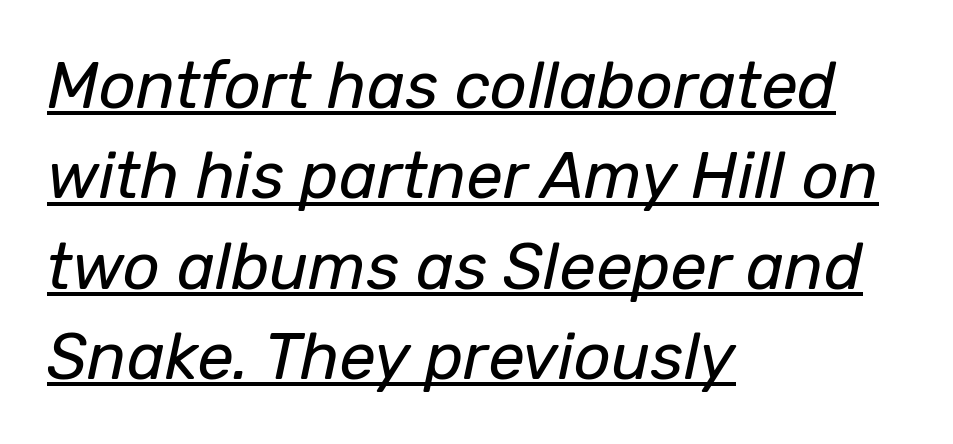
The image shows 65 px regular-weight type, italic (leaning right); set left-aligned, normal line spacing (1.39x), normal letter spacing, underlined; low stroke contrast and a medium x-height.
